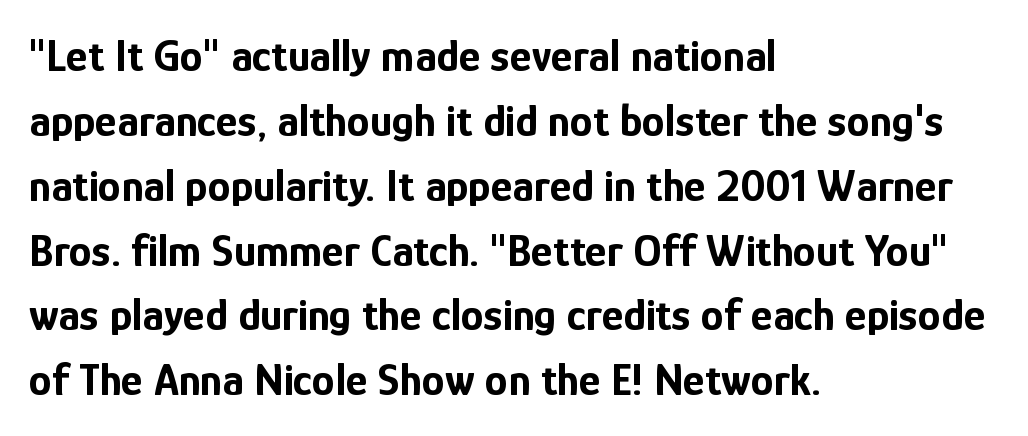
Q: Is the text bold? A: Yes.
Q: Is the text italic (slanted)? A: No, it is upright.
Q: Is the typeface a serif or a sans-serif typeface? A: Sans-serif.
Q: Is the text underlined? A: No.
Q: How is the paragraph aligned? A: Left-aligned.
Q: Is the spacing between letters normal or unusually wide? A: Normal.
Q: Is the spacing between lines tight, normal or loose? A: Normal.
Q: Width (condensed, normal, or wide)? A: Condensed.
Q: Stroke contrast? A: Low.
Q: x-height? A: Medium.
Q: Monospaced? A: No.
